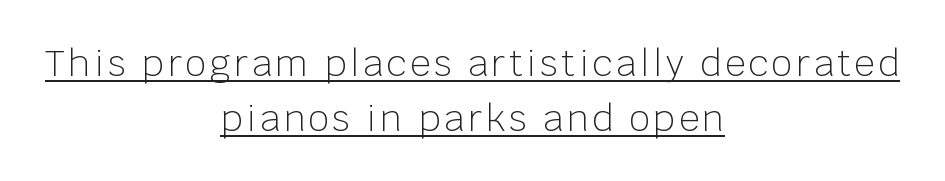
Note the varied advance widths — an 'i' is clearly narrower than an 'm'. Caption: face not bold, strokes unweighted. These lines stack symmetrically, like a column narrowing and widening about its center. Upright lettering throughout. Typographically, this falls in the sans-serif category.
